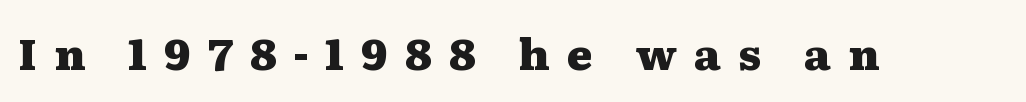
The image shows 44 px heavy, wide serif type, upright; set unusually wide letter spacing (+0.39 em), not underlined; medium stroke contrast and a medium x-height.
